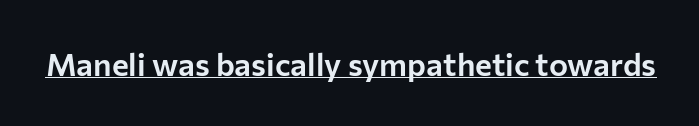
Q: Is the text italic (slanted)? A: No, it is upright.
Q: Is the typeface a serif or a sans-serif typeface? A: Sans-serif.
Q: Is the text underlined? A: Yes.
Q: Is the spacing between letters normal or unusually wide? A: Normal.
Q: Width (condensed, normal, or wide)? A: Normal.
Q: Stroke contrast? A: Low.
Q: x-height? A: Medium.
Q: Monospaced? A: No.
